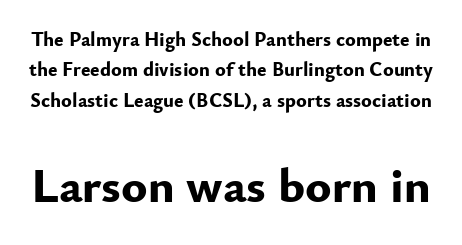
{"serif": "no", "italic": "no", "bold": "yes", "weight": "bold", "width": "normal", "stroke_contrast": "low", "x_height": "small", "monospaced": "no", "underline": "no", "line_spacing": "normal", "line_spacing_ratio": 1.52, "letter_spacing": "normal", "letter_spacing_em": 0.0, "larger_block": "second", "size_ratio": 2.45, "glyph_px": 49}
